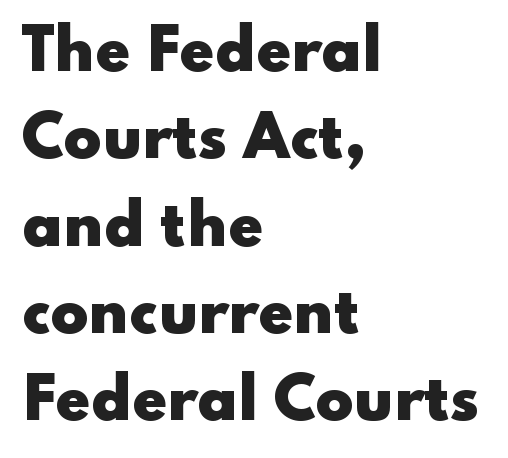
{"serif": "no", "italic": "no", "bold": "yes", "weight": "heavy", "width": "wide", "stroke_contrast": "low", "x_height": "small", "monospaced": "no", "underline": "no", "align": "left", "line_spacing": "normal", "line_spacing_ratio": 1.56, "letter_spacing": "normal", "letter_spacing_em": 0.0, "glyph_px": 56}
